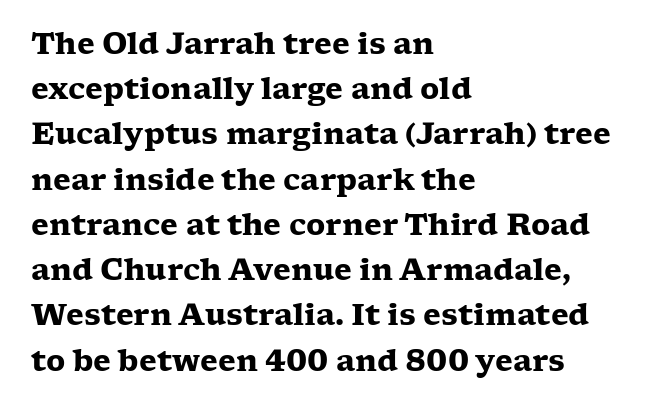
{"serif": "yes", "italic": "no", "bold": "yes", "weight": "heavy", "width": "wide", "stroke_contrast": "low", "x_height": "medium", "monospaced": "no", "underline": "no", "align": "left", "line_spacing": "normal", "line_spacing_ratio": 1.56, "letter_spacing": "normal", "letter_spacing_em": 0.0, "glyph_px": 29}
